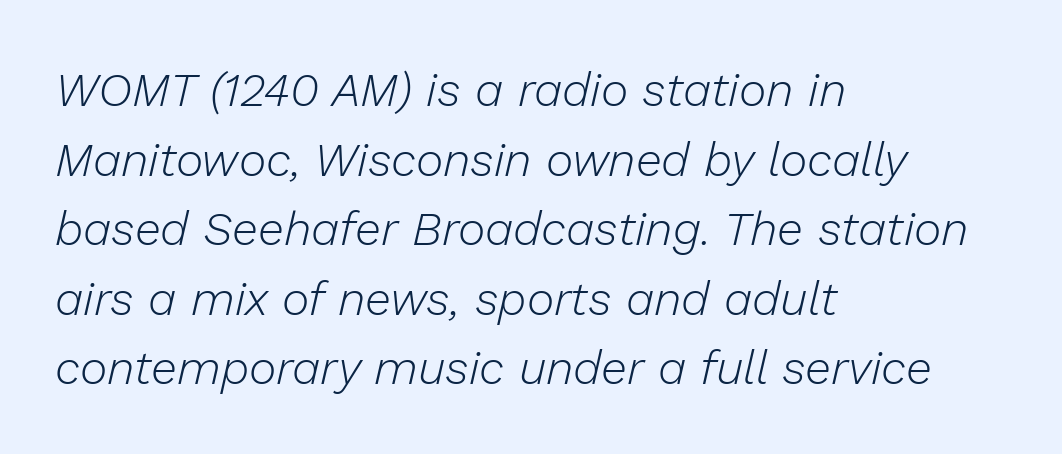
Q: Is the text bold? A: No.
Q: Is the text italic (slanted)? A: Yes, it leans right by about 13 degrees.
Q: Is the text underlined? A: No.
Q: How is the paragraph aligned? A: Left-aligned.
Q: Is the spacing between letters normal or unusually wide? A: Normal.
Q: Is the spacing between lines tight, normal or loose? A: Normal.
Q: Width (condensed, normal, or wide)? A: Normal.
Q: Stroke contrast? A: Low.
Q: x-height? A: Medium.
Q: Monospaced? A: No.
